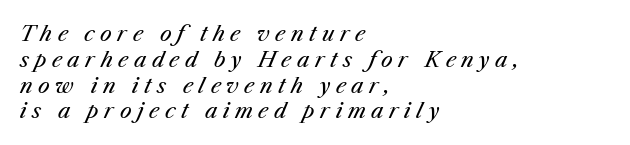
The image shows 21 px text type, italic (leaning right); set left-aligned, line spacing 1.23x, unusually wide letter spacing (+0.26 em), not underlined.
